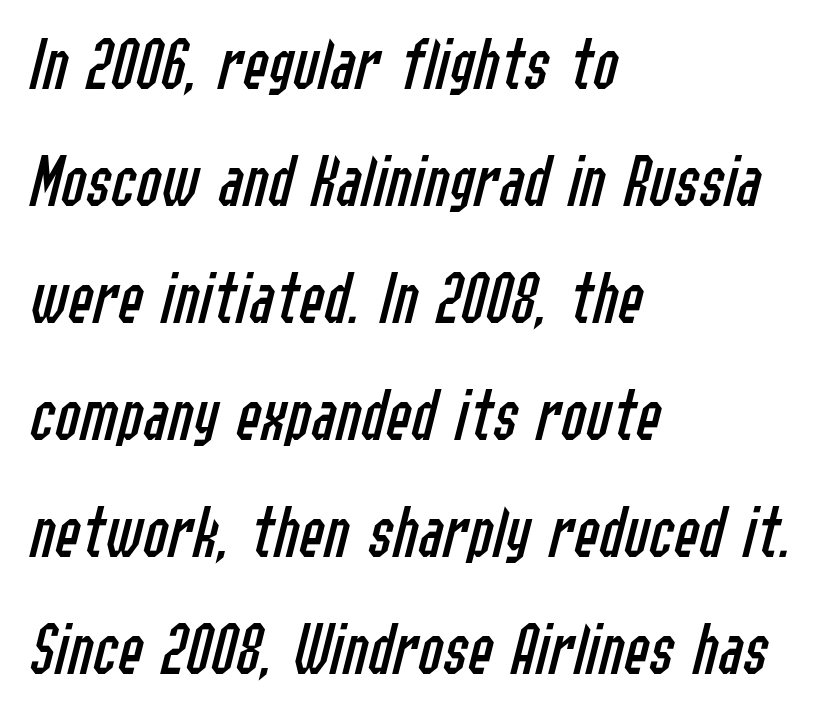
Q: Is the text bold? A: No.
Q: Is the text italic (slanted)? A: Yes, it leans right by about 14 degrees.
Q: Is the text underlined? A: No.
Q: How is the paragraph aligned? A: Left-aligned.
Q: Is the spacing between letters normal or unusually wide? A: Normal.
Q: Is the spacing between lines tight, normal or loose? A: Normal.
Q: Width (condensed, normal, or wide)? A: Condensed.
Q: Stroke contrast? A: Low.
Q: x-height? A: Medium.
Q: Monospaced? A: No.
